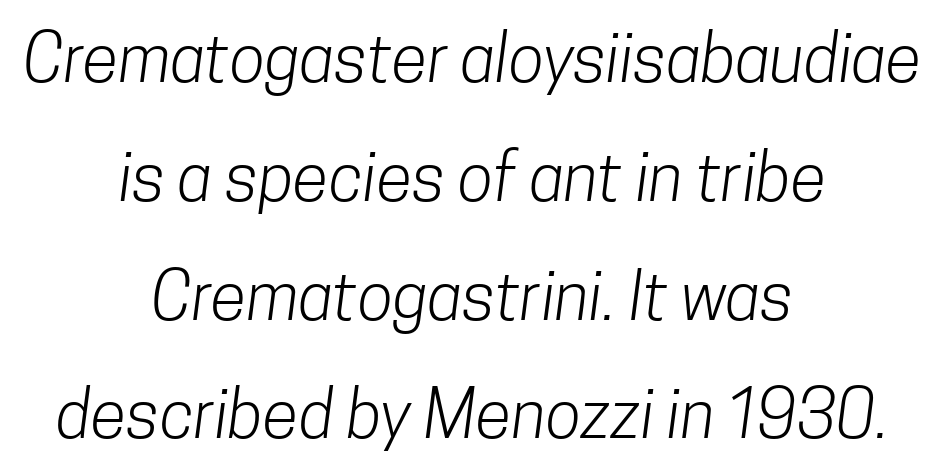
The image shows 66 px light, condensed sans-serif type; set centered, line spacing 1.8x, normal letter spacing, not underlined; low stroke contrast and a medium x-height.
